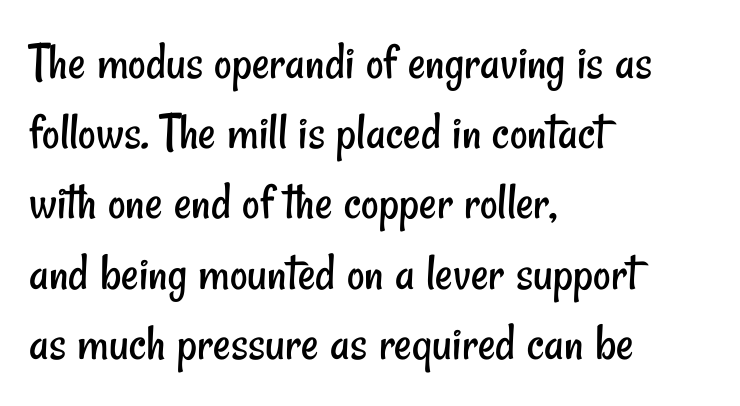
The image shows 54 px regular-weight, condensed sans-serif type; set left-aligned, normal line spacing (1.3x), normal letter spacing, not underlined; low stroke contrast and a small x-height.
